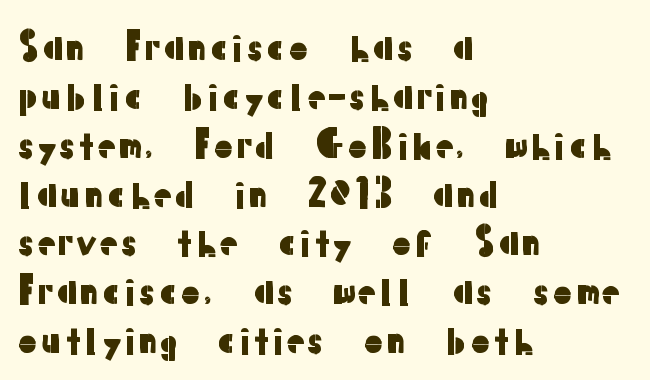
The line texture is even and compact thanks to regular tracking. Typeset ragged right — the left edge is the straight one. Clear beneath every line of the passage. The vertical gap from one line to the next is medium.
